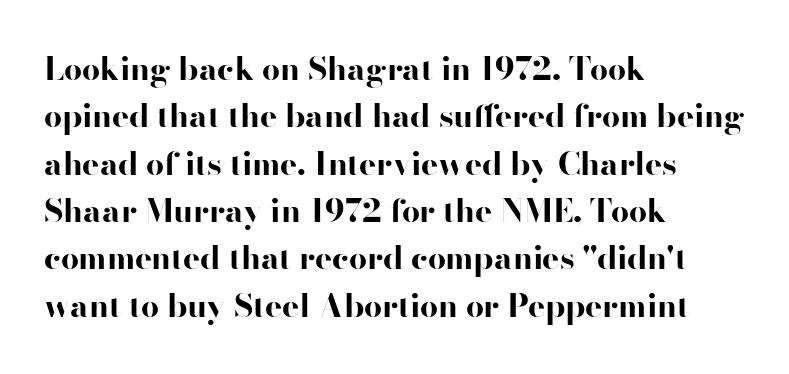
{"serif": "no", "italic": "no", "bold": "yes", "weight": "bold", "width": "wide", "stroke_contrast": "high", "x_height": "small", "monospaced": "no", "underline": "no", "align": "left", "line_spacing": "normal", "line_spacing_ratio": 1.48, "letter_spacing": "normal", "letter_spacing_em": 0.0, "glyph_px": 32}
